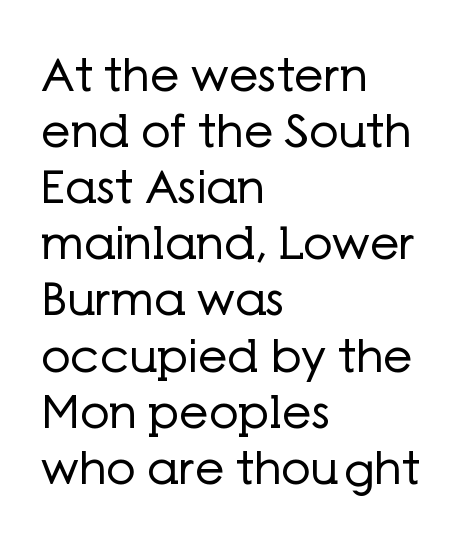
The image shows 46 px regular-weight sans-serif type, upright; set left-aligned, line spacing 1.22x, normal letter spacing, not underlined; low stroke contrast and a medium x-height.
